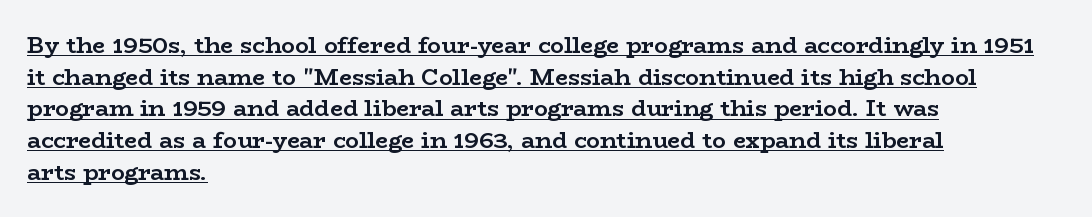
Q: Is the text bold? A: Yes.
Q: Is the text italic (slanted)? A: No, it is upright.
Q: Is the text underlined? A: Yes.
Q: How is the paragraph aligned? A: Left-aligned.
Q: Is the spacing between letters normal or unusually wide? A: Normal.
Q: Is the spacing between lines tight, normal or loose? A: Normal.
